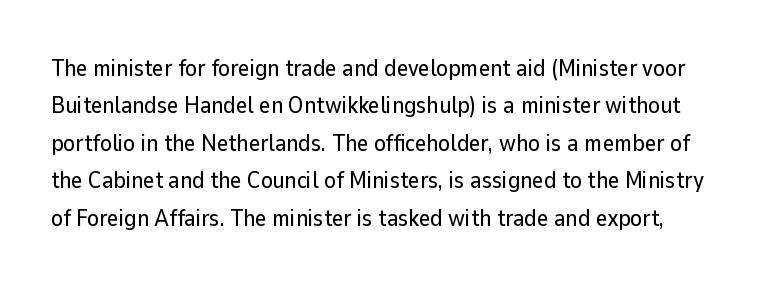
The image shows 24 px text type, upright; set normal line spacing (1.56x), normal letter spacing, not underlined.
